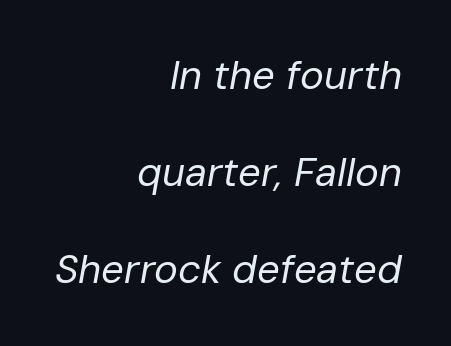
{"italic": "yes", "lean": "right", "slant_degrees": 10, "bold": "no", "weight": "regular", "width": "normal", "stroke_contrast": "low", "x_height": "medium", "monospaced": "no", "underline": "no", "align": "right", "line_spacing": "loose", "line_spacing_ratio": 2.43, "letter_spacing": "normal", "letter_spacing_em": 0.0, "glyph_px": 40}
